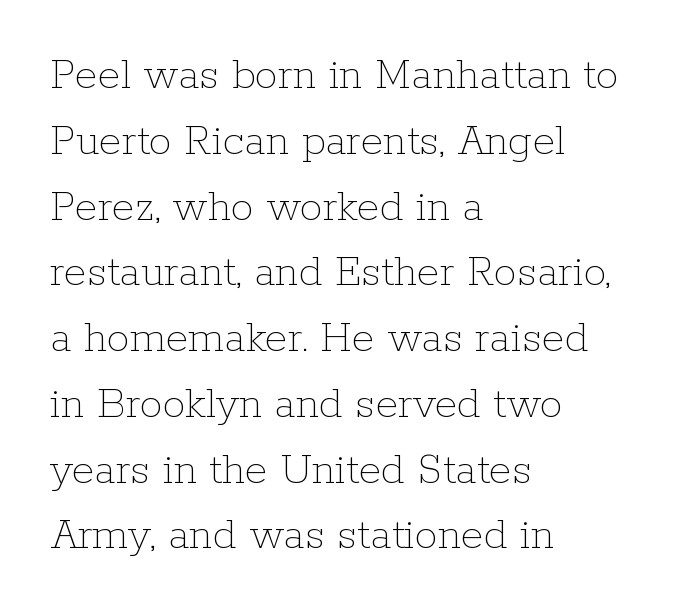
The image shows 46 px thin type, upright; set left-aligned, normal line spacing (1.43x), normal letter spacing, not underlined; low stroke contrast and a medium x-height.
